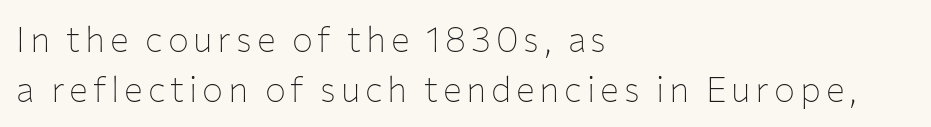
The image shows 35 px thin sans-serif type, upright; set left-aligned, normal line spacing (1.44x), not underlined; low stroke contrast and a medium x-height.
